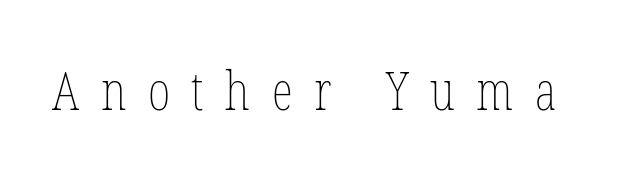
The image shows 54 px thin, condensed type, upright; set unusually wide letter spacing (+0.4 em), not underlined; low stroke contrast and a medium x-height.
